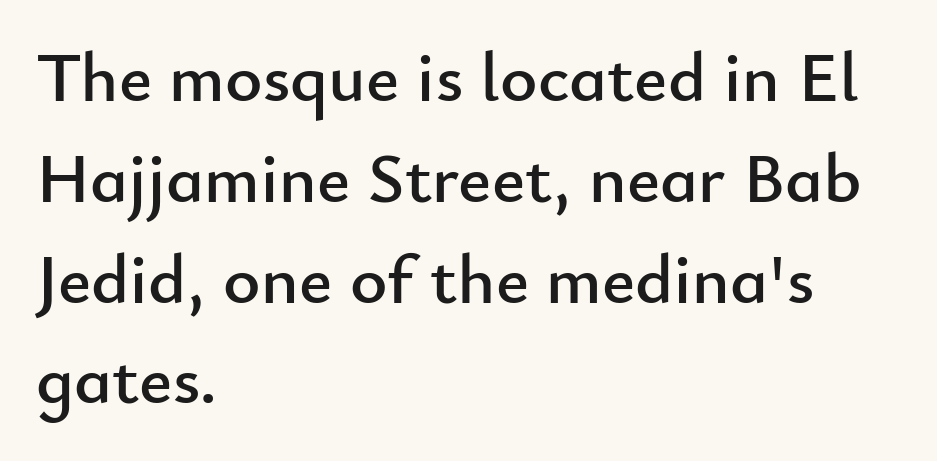
Q: Is the text italic (slanted)? A: No, it is upright.
Q: Is the typeface a serif or a sans-serif typeface? A: Sans-serif.
Q: Is the text underlined? A: No.
Q: How is the paragraph aligned? A: Left-aligned.
Q: Is the spacing between letters normal or unusually wide? A: Normal.
Q: Is the spacing between lines tight, normal or loose? A: Normal.
Q: Width (condensed, normal, or wide)? A: Normal.
Q: Stroke contrast? A: Low.
Q: x-height? A: Small.
Q: Monospaced? A: No.
